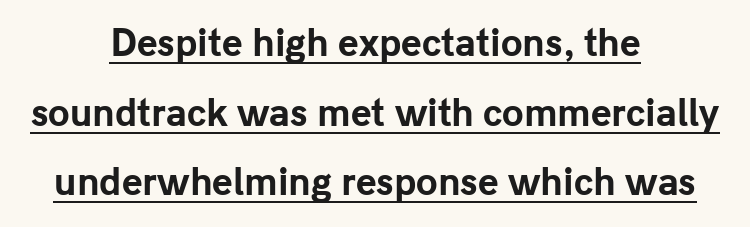
Think of a printed novel: that variable character pitch is what you see here. This sample carries an underscore along the baseline area. Nobody touched the tracking dial on this one. Compared with a flush-left layout, this one balances lines on the center instead.
